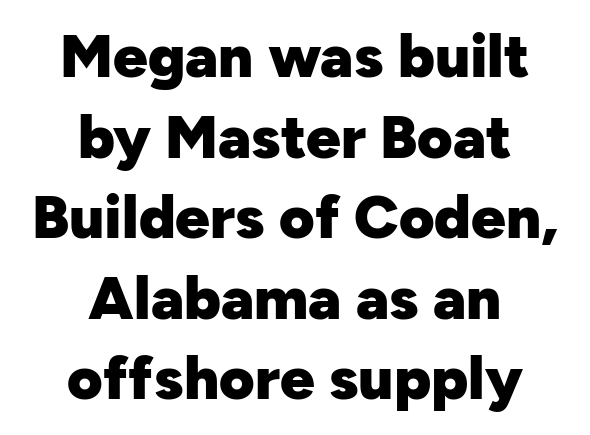
Q: Is the text bold? A: Yes.
Q: Is the text italic (slanted)? A: No, it is upright.
Q: Is the typeface a serif or a sans-serif typeface? A: Sans-serif.
Q: Is the text underlined? A: No.
Q: How is the paragraph aligned? A: Centered.
Q: Is the spacing between letters normal or unusually wide? A: Normal.
Q: Is the spacing between lines tight, normal or loose? A: Normal.
Q: Width (condensed, normal, or wide)? A: Normal.
Q: Stroke contrast? A: Low.
Q: x-height? A: Medium.
Q: Monospaced? A: No.
